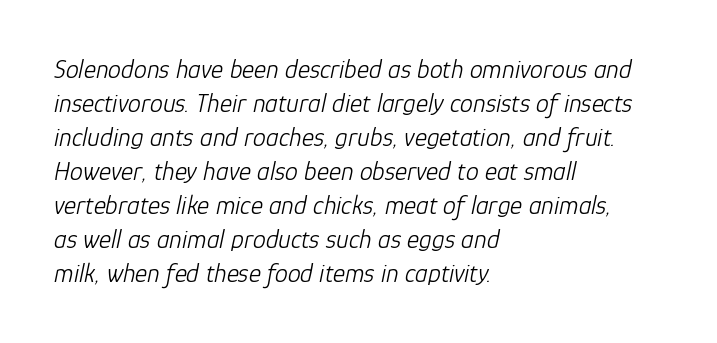
Q: Is the text bold? A: No.
Q: Is the text italic (slanted)? A: Yes, it leans right by about 12 degrees.
Q: Is the text underlined? A: No.
Q: How is the paragraph aligned? A: Left-aligned.
Q: Is the spacing between letters normal or unusually wide? A: Normal.
Q: Is the spacing between lines tight, normal or loose? A: Normal.
